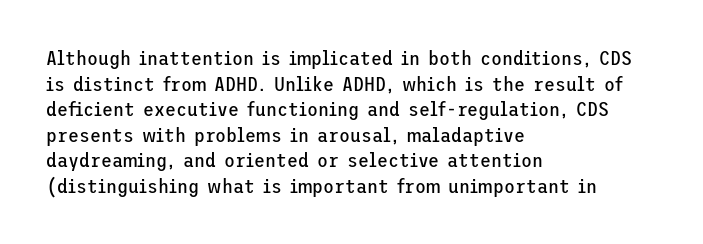
Q: Is the text bold? A: No.
Q: Is the text italic (slanted)? A: No, it is upright.
Q: Is the text underlined? A: No.
Q: How is the paragraph aligned? A: Left-aligned.
Q: Is the spacing between letters normal or unusually wide? A: Normal.
Q: Is the spacing between lines tight, normal or loose? A: Normal.
